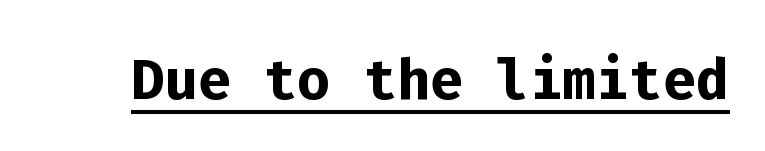
Q: Is the text bold? A: Yes.
Q: Is the text italic (slanted)? A: No, it is upright.
Q: Is the typeface a serif or a sans-serif typeface? A: Sans-serif.
Q: Is the text underlined? A: Yes.
Q: Is the spacing between letters normal or unusually wide? A: Normal.
Q: Width (condensed, normal, or wide)? A: Normal.
Q: Stroke contrast? A: Low.
Q: x-height? A: Medium.
Q: Monospaced? A: Yes.
